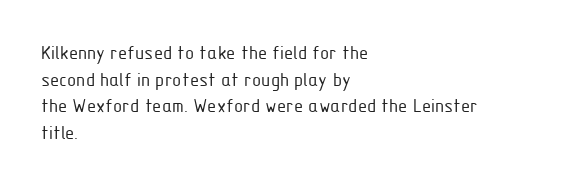
The image shows 21 px text type, upright; set left-aligned, normal line spacing (1.27x), normal letter spacing, not underlined.
